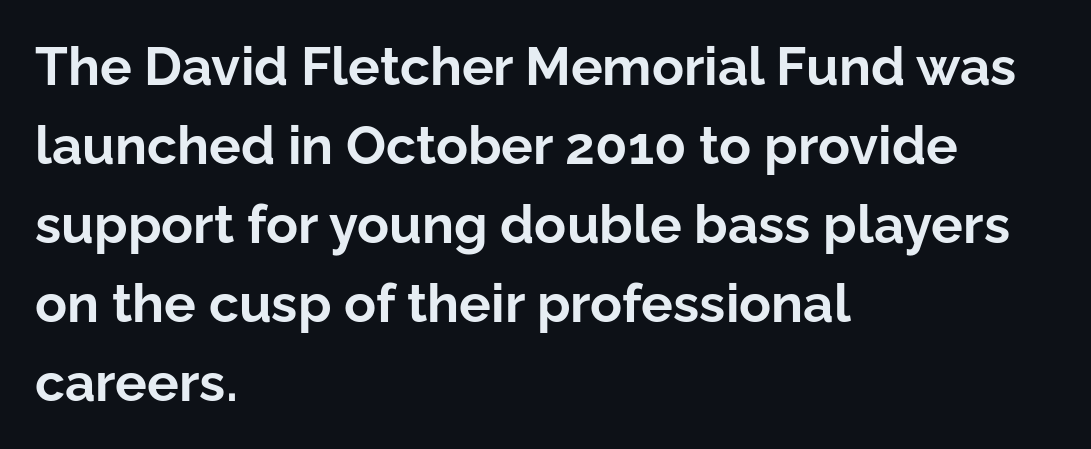
Q: Is the text bold? A: Yes.
Q: Is the text italic (slanted)? A: No, it is upright.
Q: Is the typeface a serif or a sans-serif typeface? A: Sans-serif.
Q: Is the text underlined? A: No.
Q: How is the paragraph aligned? A: Left-aligned.
Q: Is the spacing between letters normal or unusually wide? A: Normal.
Q: Is the spacing between lines tight, normal or loose? A: Normal.
Q: Width (condensed, normal, or wide)? A: Normal.
Q: Stroke contrast? A: Low.
Q: x-height? A: Medium.
Q: Monospaced? A: No.
